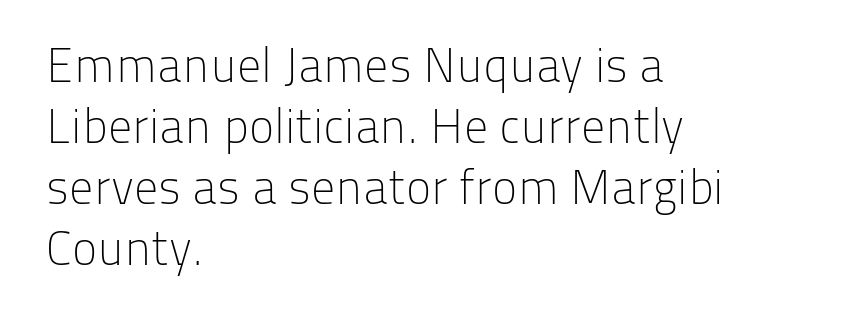
Check where the strokes stop: nothing finishes them off — pure sans. Caption: face not bold, strokes unweighted. The lines sit at an ordinary, default distance from one another. The font's upright variant was chosen for this text. Left-aligned paragraph, ragged on the right. Descenders are the only things crossing below the line.
